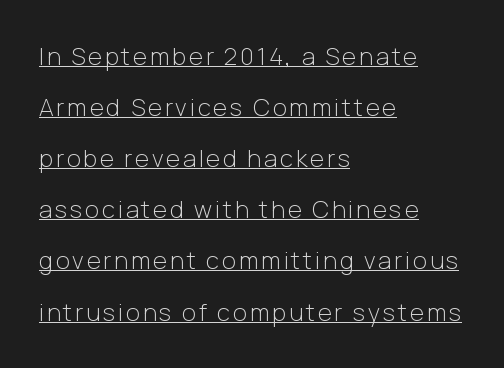
{"italic": "no", "bold": "no", "underline": "yes", "align": "left", "line_spacing": "loose", "line_spacing_ratio": 2.13, "glyph_px": 24}
